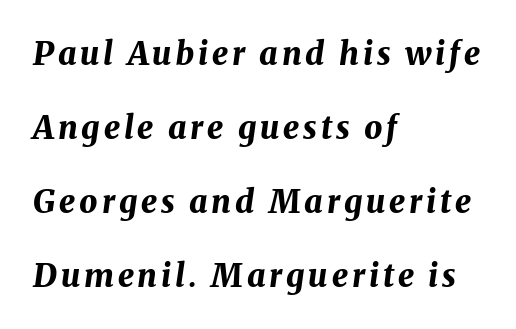
Q: Is the text bold? A: Yes.
Q: Is the text italic (slanted)? A: Yes, it leans right by about 8 degrees.
Q: Is the text underlined? A: No.
Q: How is the paragraph aligned? A: Left-aligned.
Q: Is the spacing between lines tight, normal or loose? A: Loose.
Q: Width (condensed, normal, or wide)? A: Normal.
Q: Stroke contrast? A: Medium.
Q: x-height? A: Medium.
Q: Monospaced? A: No.
